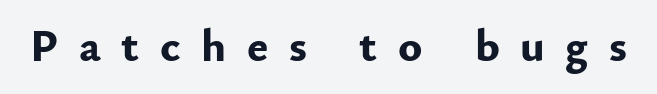
The image shows 45 px bold sans-serif type, upright; set unusually wide letter spacing (+0.46 em), not underlined; low stroke contrast and a small x-height.
